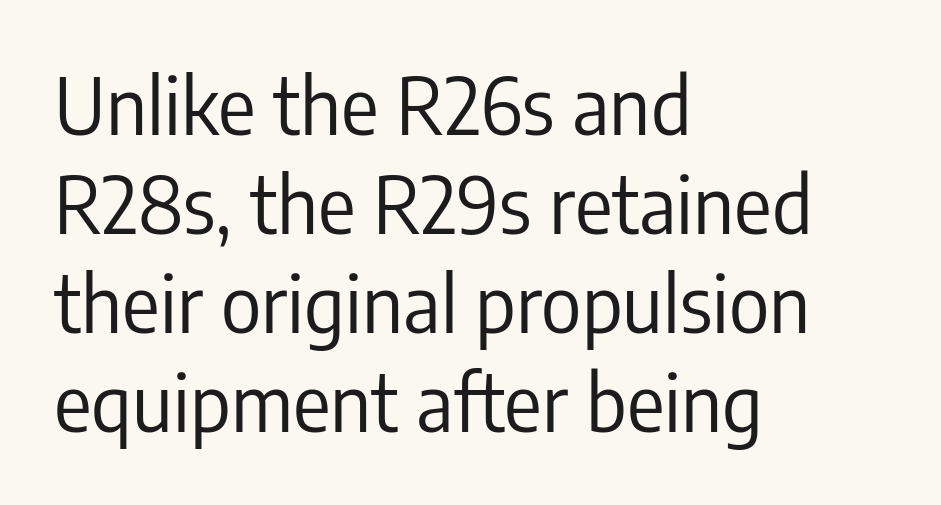
The image shows 78 px regular-weight, condensed sans-serif type, upright; set left-aligned, normal line spacing (1.27x), normal letter spacing, not underlined; low stroke contrast and a medium x-height.
